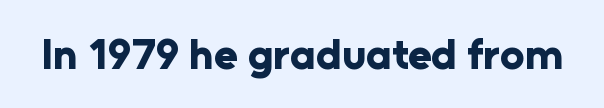
Q: Is the text bold? A: Yes.
Q: Is the text italic (slanted)? A: No, it is upright.
Q: Is the typeface a serif or a sans-serif typeface? A: Sans-serif.
Q: Is the text underlined? A: No.
Q: Is the spacing between letters normal or unusually wide? A: Normal.
Q: Width (condensed, normal, or wide)? A: Normal.
Q: Stroke contrast? A: Low.
Q: x-height? A: Medium.
Q: Monospaced? A: No.
